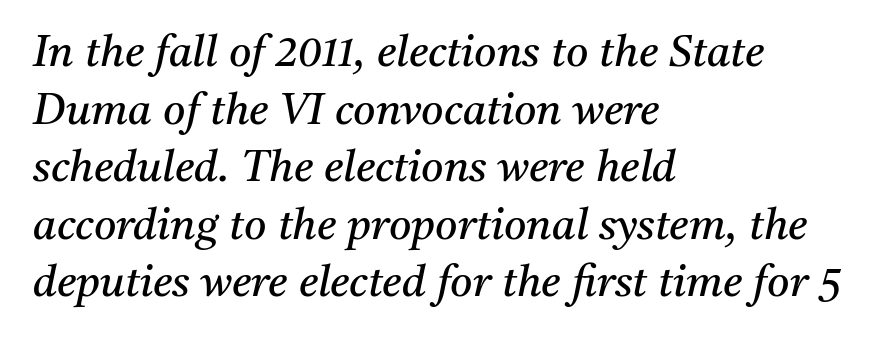
{"serif": "yes", "italic": "yes", "lean": "right", "slant_degrees": 11, "bold": "no", "weight": "regular", "width": "normal", "stroke_contrast": "medium", "x_height": "medium", "monospaced": "no", "underline": "no", "align": "left", "line_spacing": "normal", "line_spacing_ratio": 1.34, "letter_spacing": "normal", "letter_spacing_em": 0.0, "glyph_px": 43}
